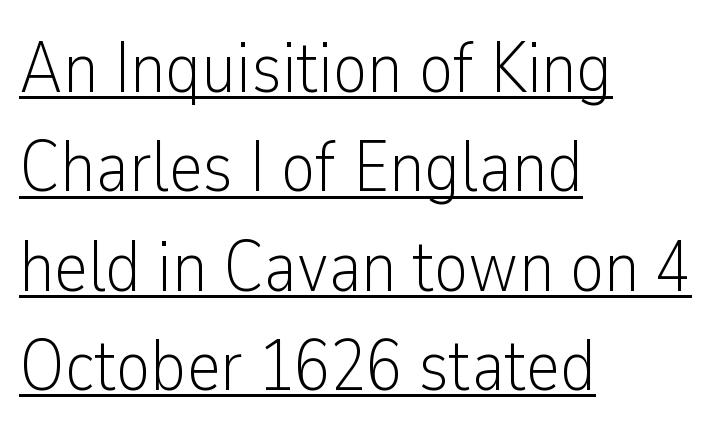
The image shows 72 px light, condensed sans-serif type, upright; set left-aligned, normal line spacing (1.38x), normal letter spacing, underlined; low stroke contrast and a medium x-height.
